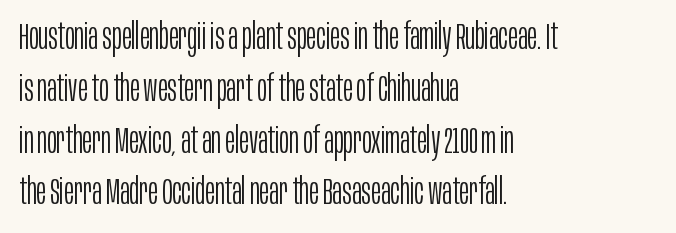
Underline: absent. This rendering leaves character spacing at its baseline value. Notice how descenders clear the ascenders below comfortably — that's standard leading. The type family on display is of the sans-serif kind. The axis of the letterforms is exactly vertical.
